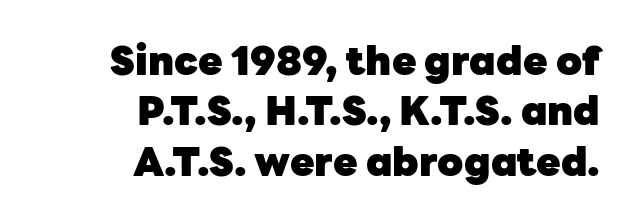
{"serif": "no", "italic": "no", "bold": "yes", "weight": "heavy", "width": "normal", "stroke_contrast": "low", "x_height": "medium", "monospaced": "no", "underline": "no", "align": "right", "line_spacing": "normal", "line_spacing_ratio": 1.26, "letter_spacing": "normal", "letter_spacing_em": 0.0, "glyph_px": 40}
